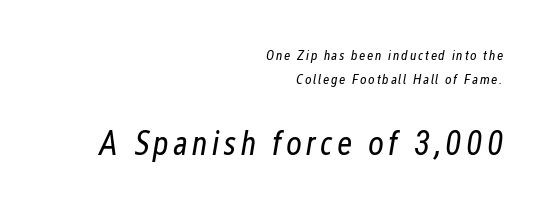
Bold? No — there's no thickening of the strokes. An italicized treatment has been applied to the whole sample. The strip under each line holds only bare page. The letters advance in unequal steps, a hallmark of proportional type. Reading top to bottom, the characters get bigger at the block break.
